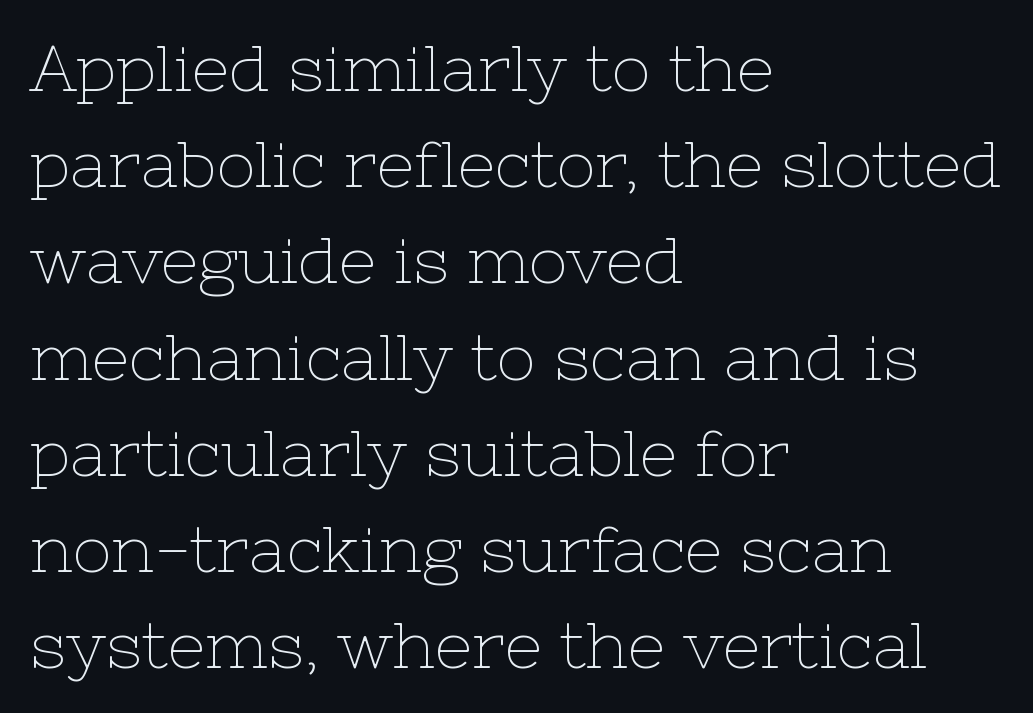
The image shows 65 px thin serif type, upright; set left-aligned, normal line spacing (1.48x), normal letter spacing, not underlined; low stroke contrast and a medium x-height.
